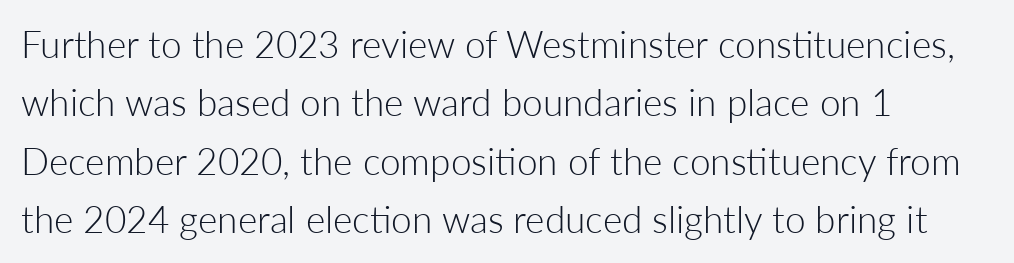
{"serif": "no", "italic": "no", "bold": "no", "weight": "light", "width": "normal", "stroke_contrast": "low", "x_height": "medium", "monospaced": "no", "underline": "no", "align": "left", "line_spacing": "normal", "line_spacing_ratio": 1.58, "letter_spacing": "normal", "letter_spacing_em": 0.0, "glyph_px": 37}
